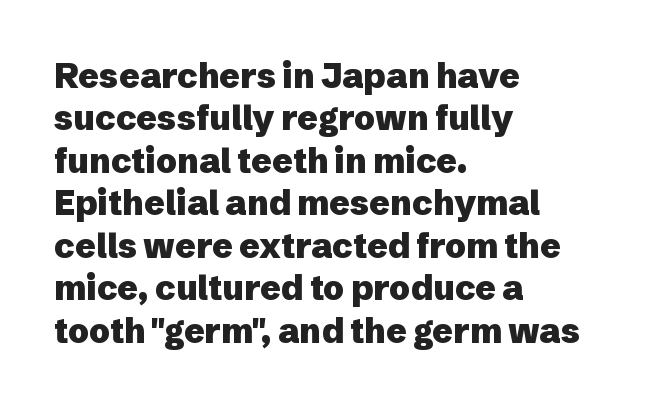
Q: Is the text bold? A: Yes.
Q: Is the text italic (slanted)? A: No, it is upright.
Q: Is the typeface a serif or a sans-serif typeface? A: Sans-serif.
Q: Is the text underlined? A: No.
Q: How is the paragraph aligned? A: Left-aligned.
Q: Is the spacing between letters normal or unusually wide? A: Normal.
Q: Is the spacing between lines tight, normal or loose? A: Normal.
Q: Width (condensed, normal, or wide)? A: Normal.
Q: Stroke contrast? A: Low.
Q: x-height? A: Medium.
Q: Monospaced? A: No.
